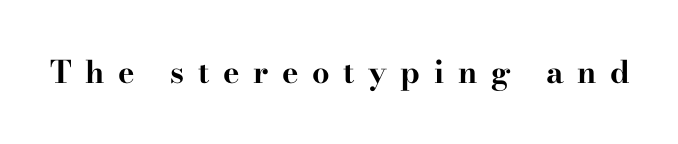
There is plenty of visible air inserted between adjacent glyphs. Character widths vary here, with narrow letters taking less room than wide ones. Notice how thick the strokes are: this is what a full bold looks like. Does the lettering tilt? It doesn't — this is upright.
